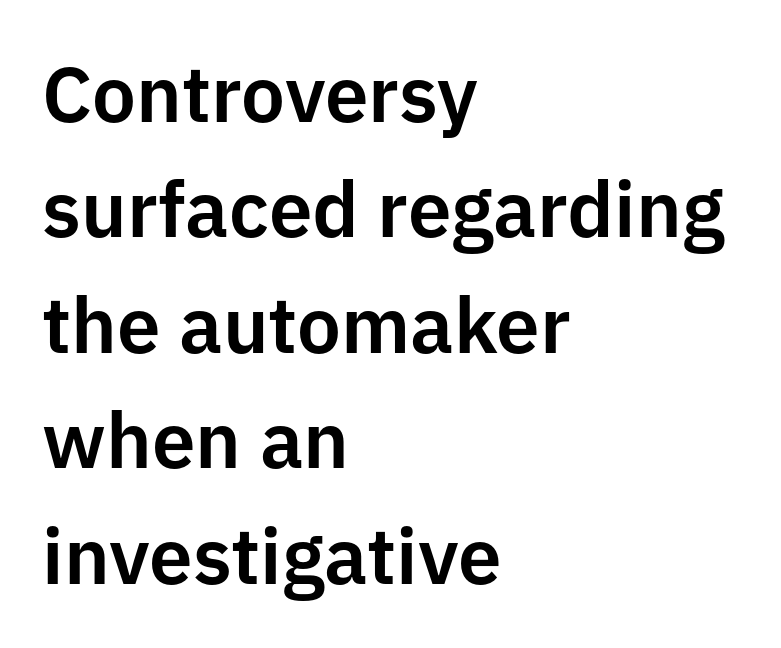
Q: Is the text italic (slanted)? A: No, it is upright.
Q: Is the typeface a serif or a sans-serif typeface? A: Sans-serif.
Q: Is the text underlined? A: No.
Q: How is the paragraph aligned? A: Left-aligned.
Q: Is the spacing between letters normal or unusually wide? A: Normal.
Q: Is the spacing between lines tight, normal or loose? A: Normal.
Q: Width (condensed, normal, or wide)? A: Normal.
Q: Stroke contrast? A: Low.
Q: x-height? A: Medium.
Q: Monospaced? A: No.
